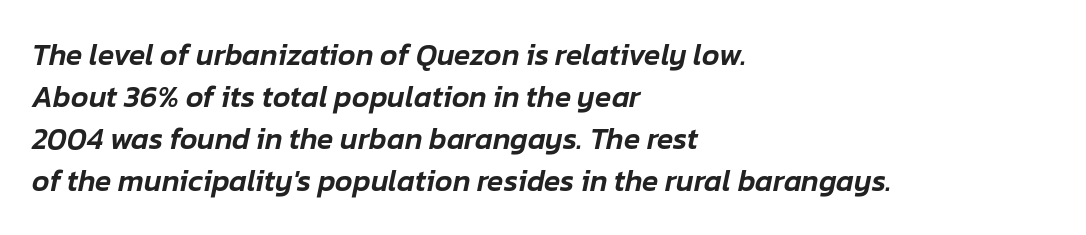
The rendering uses natural spacing where letterforms have individual widths. Is the letter spacing exaggerated? No — it looks like the ordinary default. The block of text has a typical density, with ordinary space between rows. The glyphs look as if they've been sheared to an angle. Underlining? Definitely not there.
